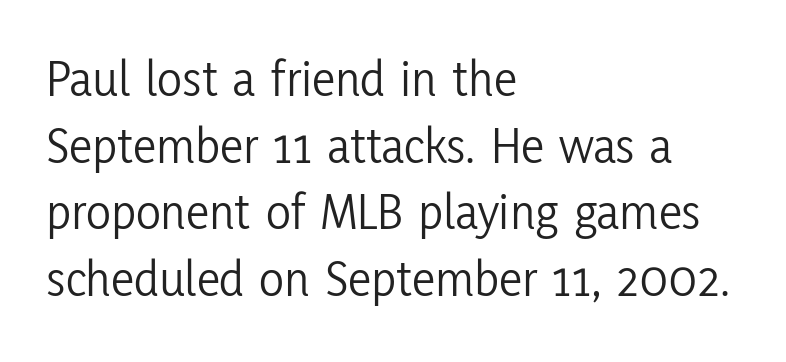
The image shows 52 px light, condensed sans-serif type, upright; set left-aligned, normal line spacing (1.28x), normal letter spacing, not underlined; low stroke contrast and a medium x-height.
